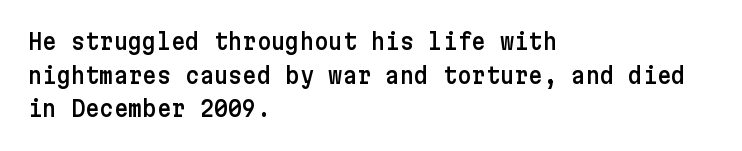
The image shows 22 px text type, upright; set left-aligned, normal line spacing (1.53x), normal letter spacing, not underlined.
